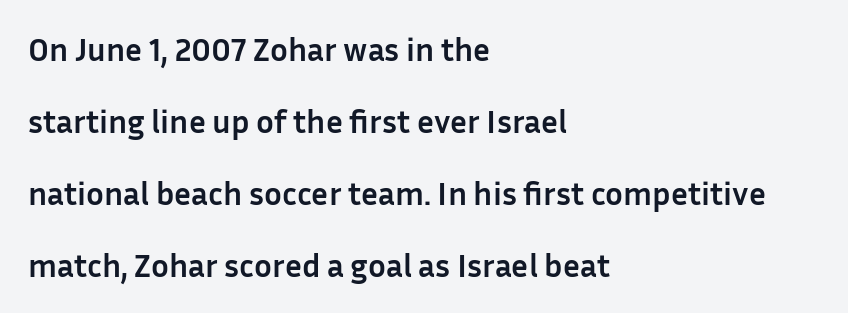
Q: Is the text bold? A: Yes.
Q: Is the text italic (slanted)? A: No, it is upright.
Q: Is the typeface a serif or a sans-serif typeface? A: Sans-serif.
Q: Is the text underlined? A: No.
Q: How is the paragraph aligned? A: Left-aligned.
Q: Is the spacing between letters normal or unusually wide? A: Normal.
Q: Is the spacing between lines tight, normal or loose? A: Loose.
Q: Width (condensed, normal, or wide)? A: Normal.
Q: Stroke contrast? A: Low.
Q: x-height? A: Medium.
Q: Monospaced? A: No.
